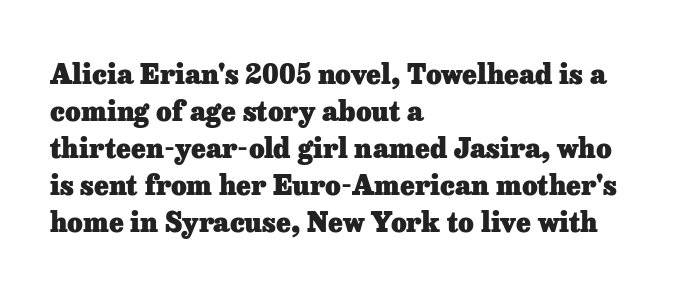
The image shows 27 px bold type, upright; set left-aligned, normal line spacing (1.37x), normal letter spacing, not underlined.
